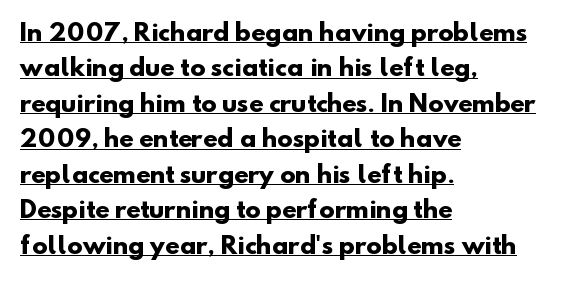
Q: Is the text bold? A: Yes.
Q: Is the text underlined? A: Yes.
Q: How is the paragraph aligned? A: Left-aligned.
Q: Is the spacing between letters normal or unusually wide? A: Normal.
Q: Is the spacing between lines tight, normal or loose? A: Normal.
